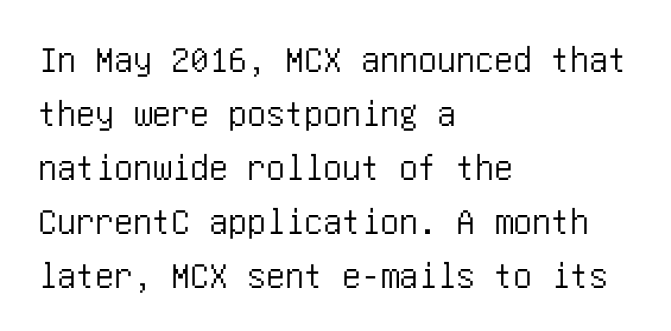
Q: Is the text italic (slanted)? A: No, it is upright.
Q: Is the typeface a serif or a sans-serif typeface? A: Sans-serif.
Q: Is the text underlined? A: No.
Q: How is the paragraph aligned? A: Left-aligned.
Q: Is the spacing between letters normal or unusually wide? A: Normal.
Q: Is the spacing between lines tight, normal or loose? A: Normal.
Q: Width (condensed, normal, or wide)? A: Condensed.
Q: Stroke contrast? A: Low.
Q: x-height? A: Large.
